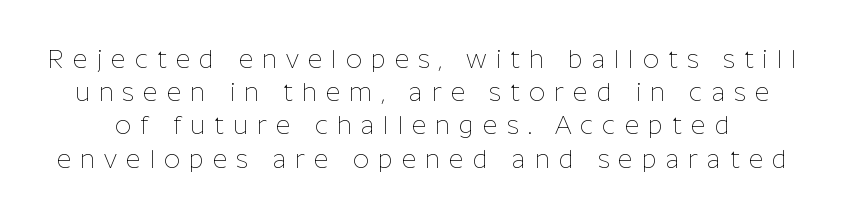
Q: Is the text bold? A: No.
Q: Is the text italic (slanted)? A: No, it is upright.
Q: Is the text underlined? A: No.
Q: Is the spacing between letters normal or unusually wide? A: Unusually wide.
Q: Is the spacing between lines tight, normal or loose? A: Normal.
